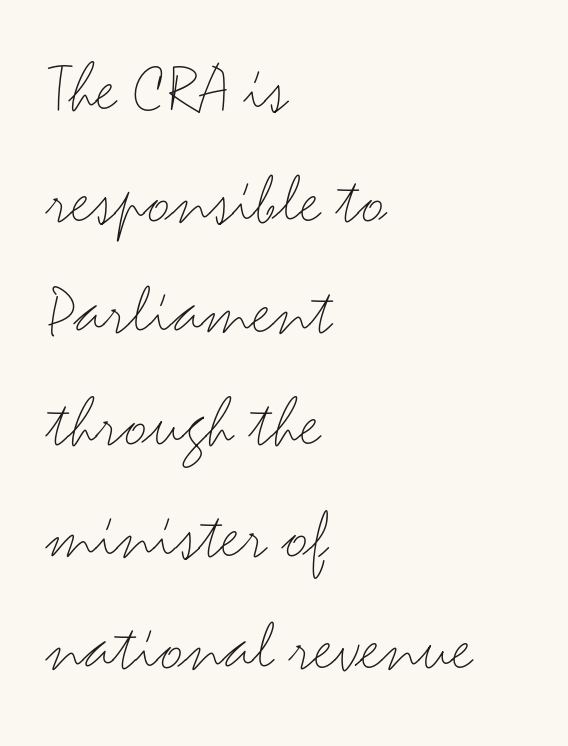
Q: Is the text bold? A: No.
Q: Is the text italic (slanted)? A: Yes.
Q: Is the typeface a serif or a sans-serif typeface? A: Sans-serif.
Q: Is the text underlined? A: No.
Q: How is the paragraph aligned? A: Left-aligned.
Q: Is the spacing between letters normal or unusually wide? A: Normal.
Q: Is the spacing between lines tight, normal or loose? A: Normal.
Q: Width (condensed, normal, or wide)? A: Wide.
Q: Stroke contrast? A: Medium.
Q: x-height? A: Small.
Q: Monospaced? A: No.
